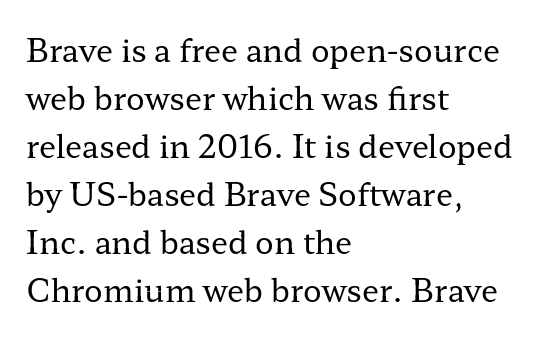
The image shows 31 px regular-weight, wide serif type, upright; set left-aligned, normal line spacing (1.55x), normal letter spacing, not underlined; low stroke contrast and a medium x-height.
